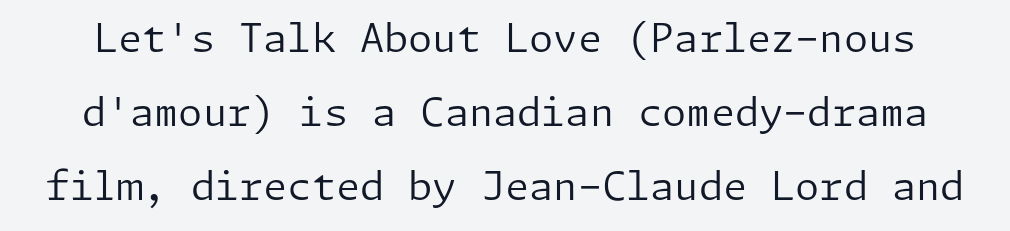
Q: Is the text bold? A: No.
Q: Is the text italic (slanted)? A: No, it is upright.
Q: Is the typeface a serif or a sans-serif typeface? A: Sans-serif.
Q: Is the text underlined? A: No.
Q: Is the spacing between letters normal or unusually wide? A: Normal.
Q: Is the spacing between lines tight, normal or loose? A: Loose.
Q: Width (condensed, normal, or wide)? A: Normal.
Q: Stroke contrast? A: Low.
Q: x-height? A: Medium.
